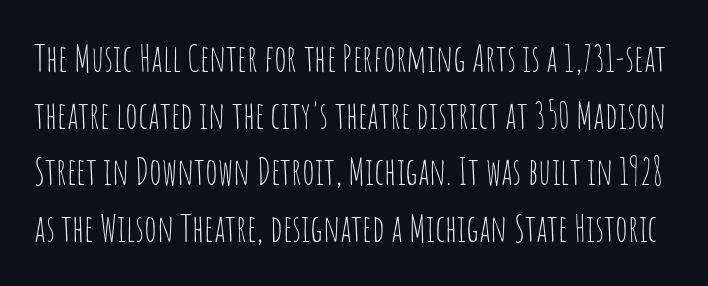
The passage shown is not underscored anywhere. Each word holds together tightly as a unit, with standard inter-letter gaps. Each letter's strokes conclude bluntly, with no projecting serifs. Vertical spacing — default. The weight tops out at a normal text grade. In terms of posture, this sample is upright.
